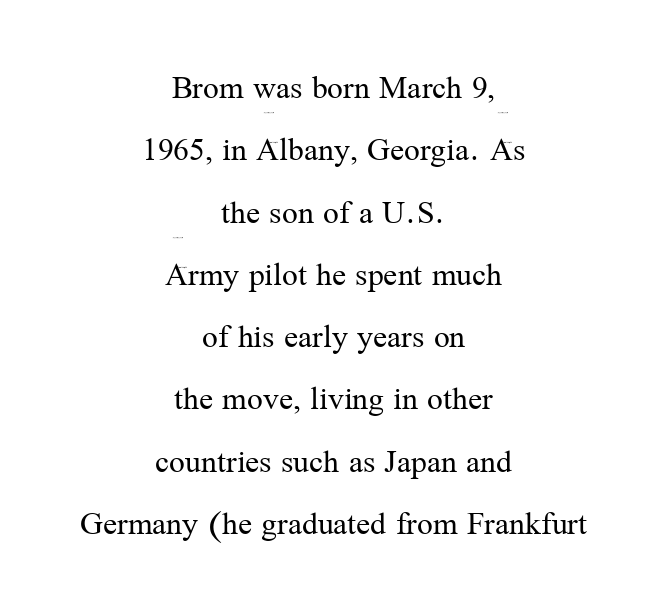
{"serif": "yes", "italic": "no", "bold": "no", "weight": "regular", "width": "normal", "stroke_contrast": "medium", "x_height": "medium", "monospaced": "no", "underline": "no", "align": "center", "line_spacing_ratio": 1.78, "letter_spacing": "normal", "letter_spacing_em": 0.0, "glyph_px": 35}
